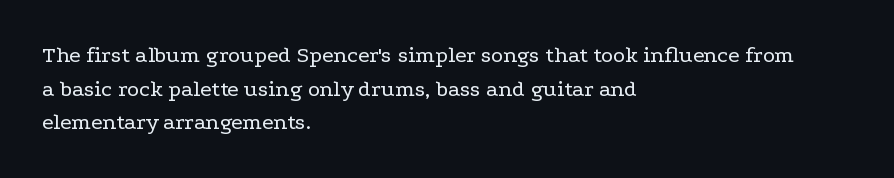
Q: Is the text bold? A: No.
Q: Is the text italic (slanted)? A: No, it is upright.
Q: Is the text underlined? A: No.
Q: How is the paragraph aligned? A: Left-aligned.
Q: Is the spacing between letters normal or unusually wide? A: Normal.
Q: Is the spacing between lines tight, normal or loose? A: Normal.
